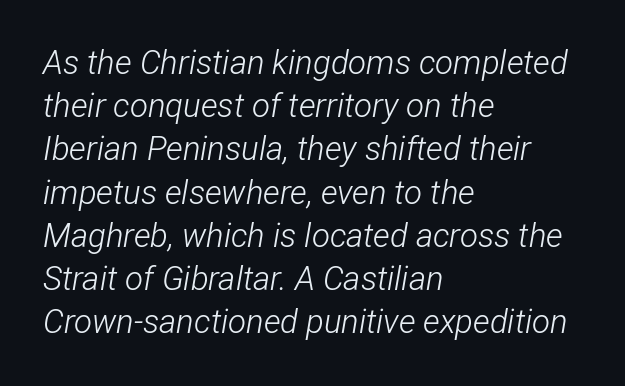
{"italic": "yes", "lean": "right", "slant_degrees": 12, "bold": "no", "weight": "light", "width": "condensed", "stroke_contrast": "low", "x_height": "medium", "monospaced": "no", "underline": "no", "align": "left", "line_spacing": "normal", "line_spacing_ratio": 1.31, "letter_spacing": "normal", "letter_spacing_em": 0.0, "glyph_px": 33}
